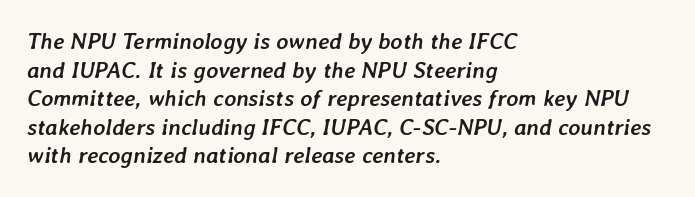
The image shows 23 px bold type, italic (leaning right); set left-aligned, line spacing 1.24x, normal letter spacing, not underlined.
